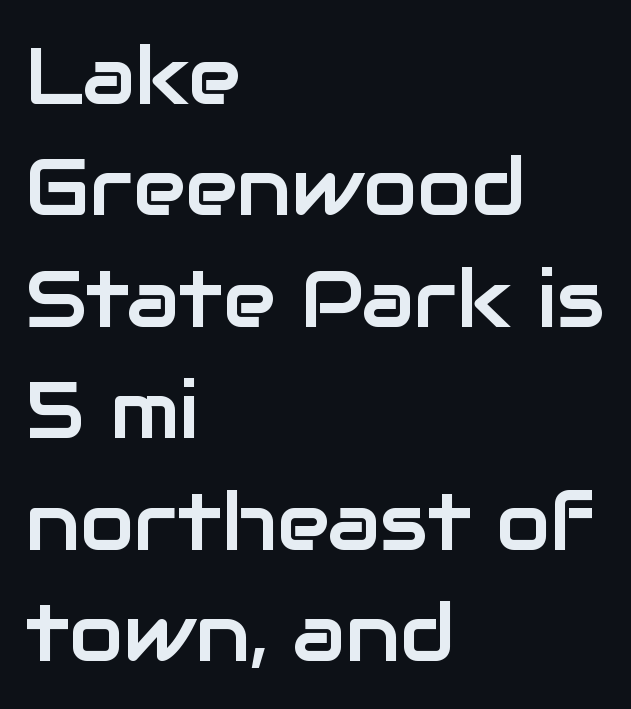
The letters sit at their default tracking, neither squeezed nor spread. These lines are rendered in a variable-pitch font. Reading down the column, the eye jumps a familiar distance to each next line. The baseline area is clear.
